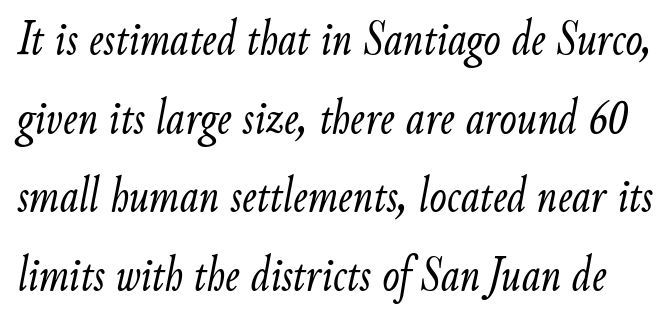
When letters slant like this, we call the style italic. The space between consecutive lines is moderate. Bold? No — there's no thickening of the strokes. Is this a fixed-width face? No — the glyphs have proportional, varying widths. Underlining? Definitely not there.
